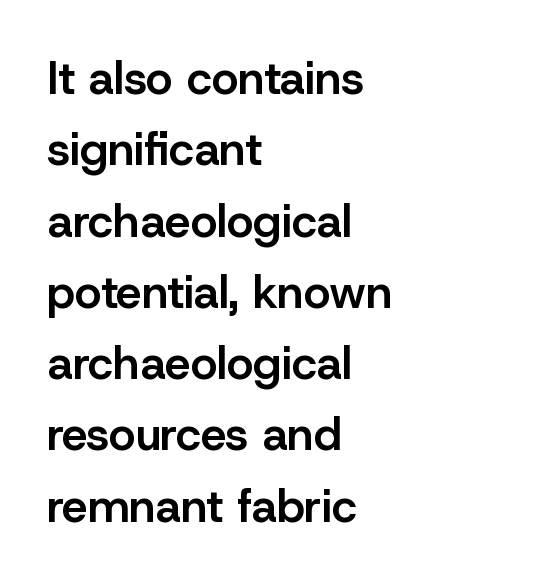
{"serif": "no", "italic": "no", "bold": "semi", "weight": "semibold", "width": "normal", "stroke_contrast": "low", "x_height": "medium", "monospaced": "no", "underline": "no", "align": "left", "line_spacing": "normal", "line_spacing_ratio": 1.55, "letter_spacing": "normal", "letter_spacing_em": 0.0, "glyph_px": 46}
